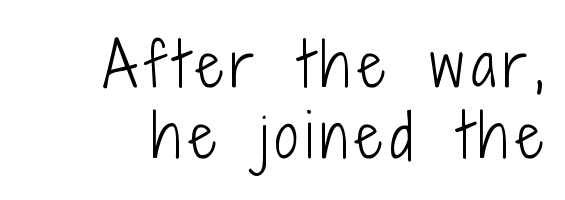
The image shows 58 px light, condensed sans-serif type, upright; set right-aligned, line spacing 1.22x, not underlined; low stroke contrast and a medium x-height.
